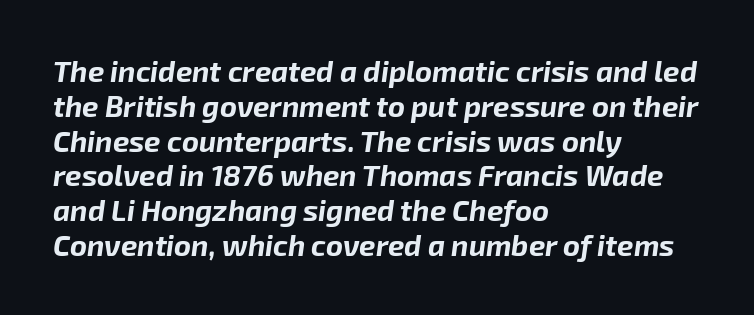
Q: Is the text bold? A: Yes.
Q: Is the text italic (slanted)? A: Yes, it leans right by about 8 degrees.
Q: Is the text underlined? A: No.
Q: How is the paragraph aligned? A: Left-aligned.
Q: Is the spacing between letters normal or unusually wide? A: Normal.
Q: Width (condensed, normal, or wide)? A: Normal.
Q: Stroke contrast? A: Low.
Q: x-height? A: Medium.
Q: Monospaced? A: No.
